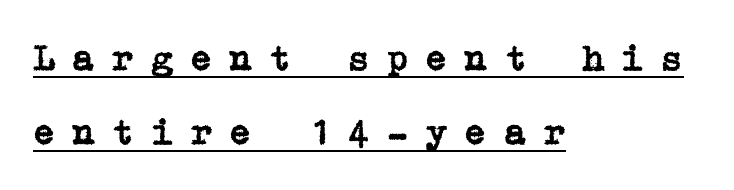
The image shows 37 px serif type, upright; set left-aligned, loose line spacing (2.0x), unusually wide letter spacing (+0.44 em), underlined; low stroke contrast and a medium x-height.
